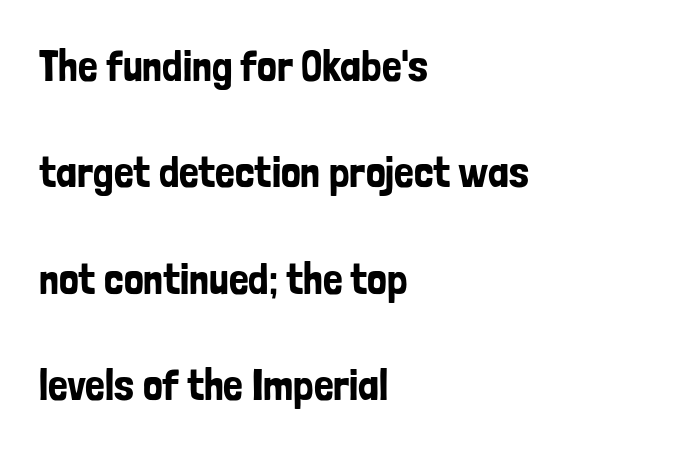
{"serif": "no", "italic": "no", "width": "condensed", "stroke_contrast": "low", "x_height": "medium", "monospaced": "no", "underline": "no", "align": "left", "line_spacing": "loose", "line_spacing_ratio": 2.42, "letter_spacing": "normal", "letter_spacing_em": 0.0, "glyph_px": 44}
